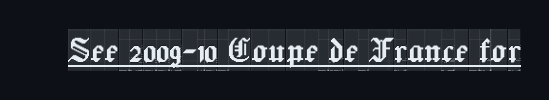
Q: Is the text italic (slanted)? A: No, it is upright.
Q: Is the typeface a serif or a sans-serif typeface? A: Serif.
Q: Is the text underlined? A: Yes.
Q: Is the spacing between letters normal or unusually wide? A: Normal.
Q: Width (condensed, normal, or wide)? A: Condensed.
Q: x-height? A: Large.
Q: Monospaced? A: No.
